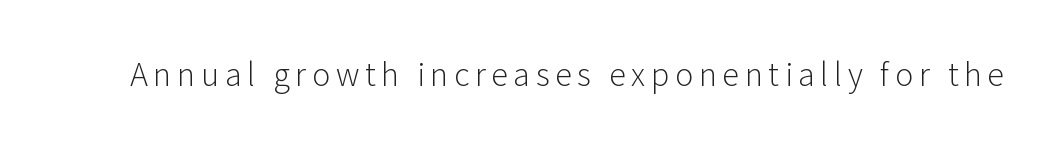
Q: Is the text bold? A: No.
Q: Is the text italic (slanted)? A: No, it is upright.
Q: Is the typeface a serif or a sans-serif typeface? A: Sans-serif.
Q: Is the text underlined? A: No.
Q: Width (condensed, normal, or wide)? A: Normal.
Q: Stroke contrast? A: Low.
Q: x-height? A: Medium.
Q: Monospaced? A: No.
